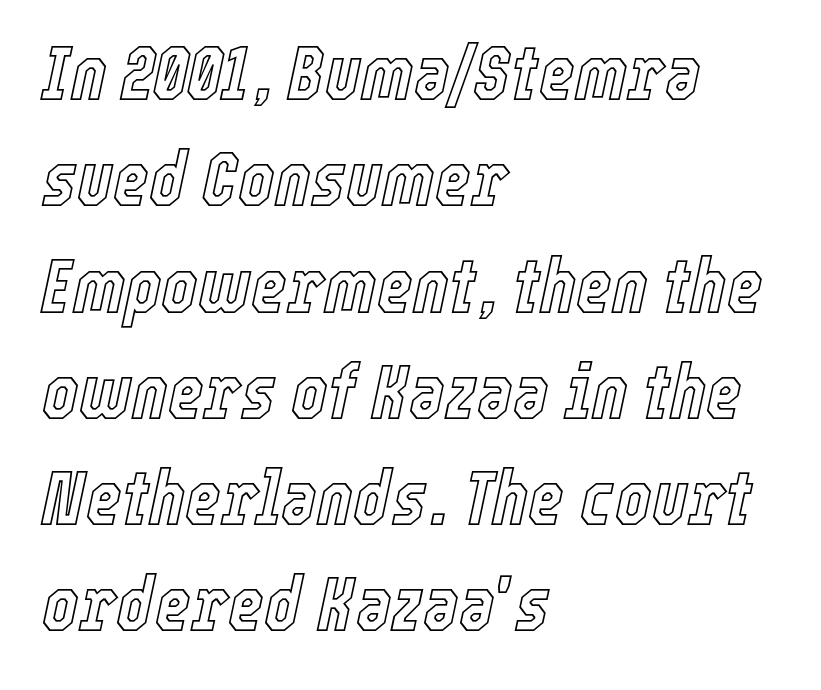
Letter spacing: default. Underlining? Definitely not there. This block has exactly the height ordinary leading produces. Think of a printed novel: that variable character pitch is what you see here.
